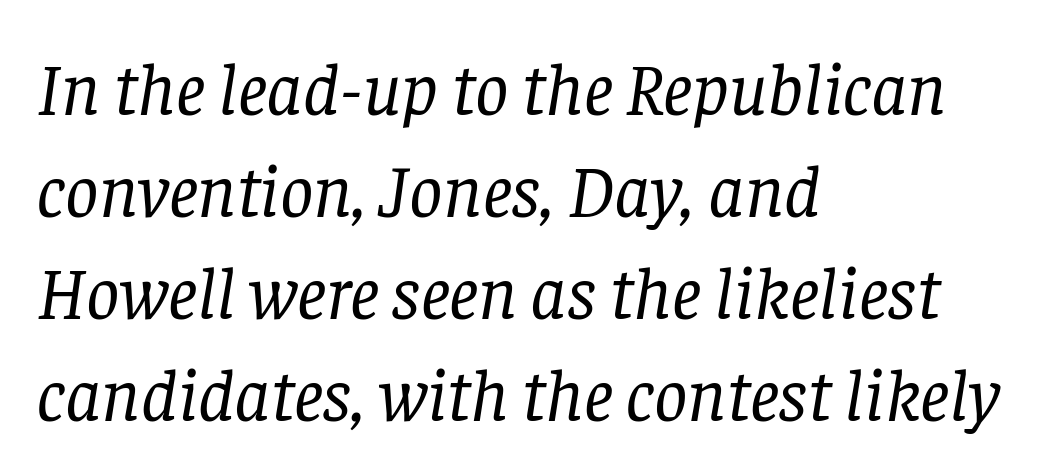
Think standard paragraph weight, or any step lighter than that. These lines are rendered in a variable-pitch font. Decoration check: the copy has no underline. This sample uses plain, unmodified letter spacing. I'd call this a serif setting — the letters wear small feet. Rendered with sloped, italic letterforms.
